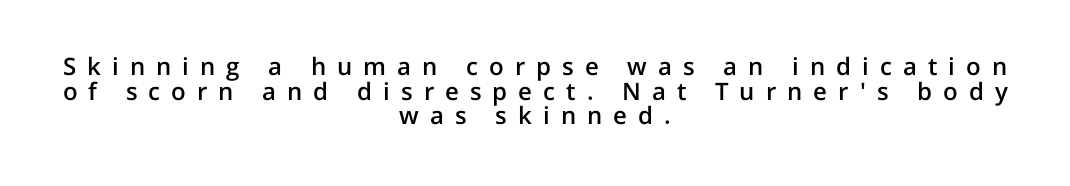
Q: Is the text bold? A: Semi-bold.
Q: Is the text italic (slanted)? A: No, it is upright.
Q: Is the text underlined? A: No.
Q: How is the paragraph aligned? A: Centered.
Q: Is the spacing between letters normal or unusually wide? A: Unusually wide.
Q: Is the spacing between lines tight, normal or loose? A: Tight.
